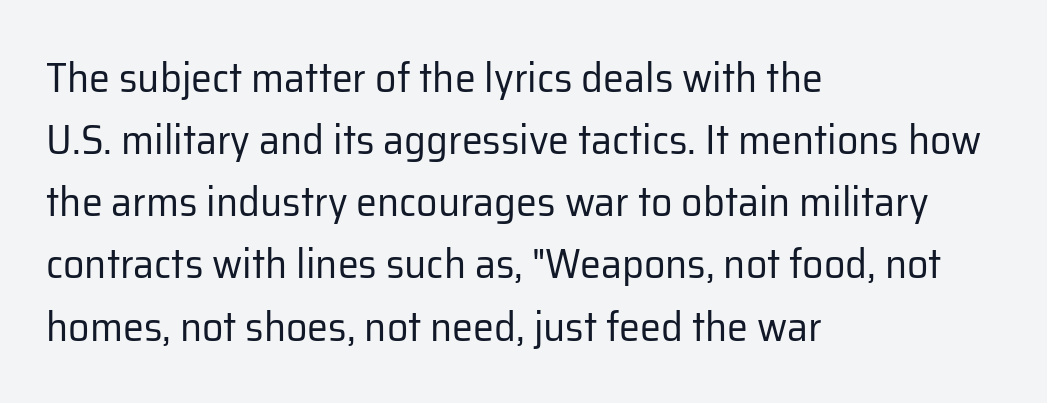
The image shows 42 px regular-weight sans-serif type, upright; set left-aligned, normal line spacing (1.48x), normal letter spacing, not underlined; low stroke contrast and a medium x-height.
